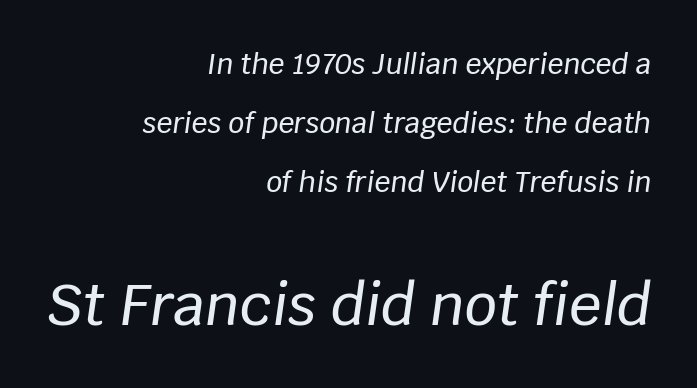
The image shows 57 px text type, italic (leaning right); set right-aligned, loose line spacing (2.1x), normal letter spacing, not underlined; the second (bottom) block is 2.04x larger; low stroke contrast and a large x-height.
